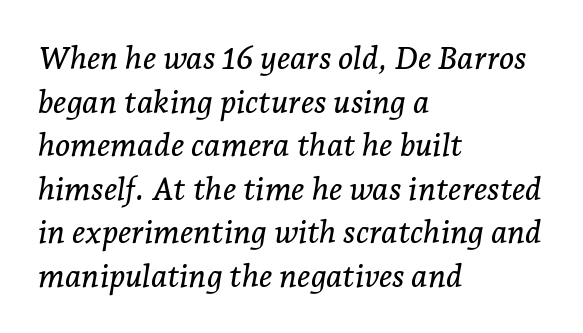
The image shows 32 px serif type, italic (leaning right); set left-aligned, normal line spacing (1.36x), normal letter spacing, not underlined; low stroke contrast and a medium x-height.
